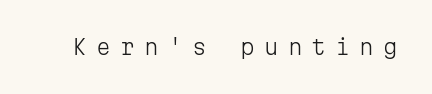
The image shows 21 px text type, upright; set unusually wide letter spacing (+0.44 em), not underlined.
